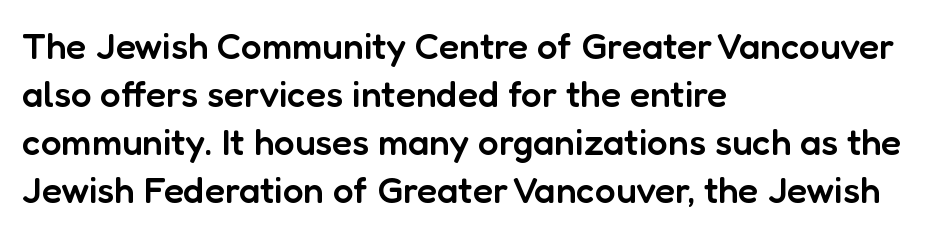
The image shows 37 px semibold sans-serif type, upright; set left-aligned, normal line spacing (1.3x), normal letter spacing, not underlined; low stroke contrast and a medium x-height.
